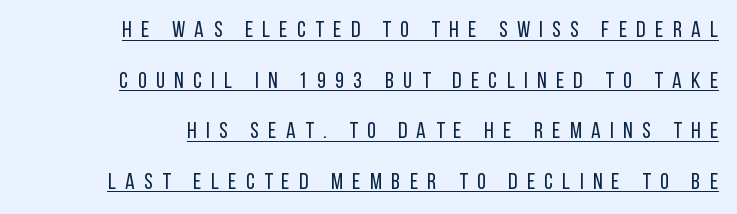
Students, observe: this is what heavily led, spacious text looks like. This is underlined copy, the kind a proofreader might mark for attention. Every stem runs plumb, perpendicular to the baseline. A quiet, ordinary-to-light weight characterises the typeface. Look at the tracking — it's clearly loosened, letters drifting apart.
